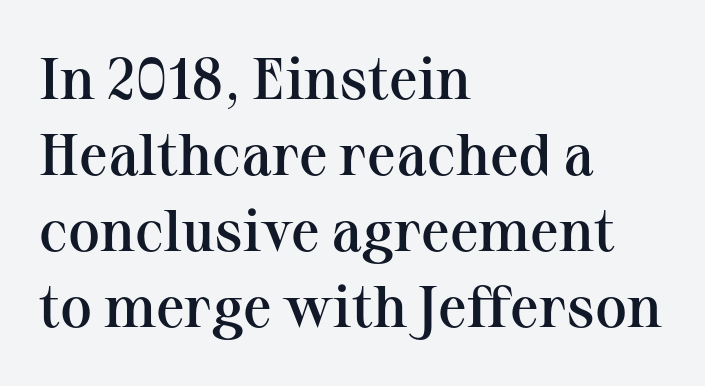
The font family rendered here belongs to the serif group. The tracking reads as untouched default to a designer's eye. The rendering uses a moderate line-height, typical for paragraphs. These lines are rendered in a variable-pitch font. The passage is arranged the way most books set body copy — flush left.
